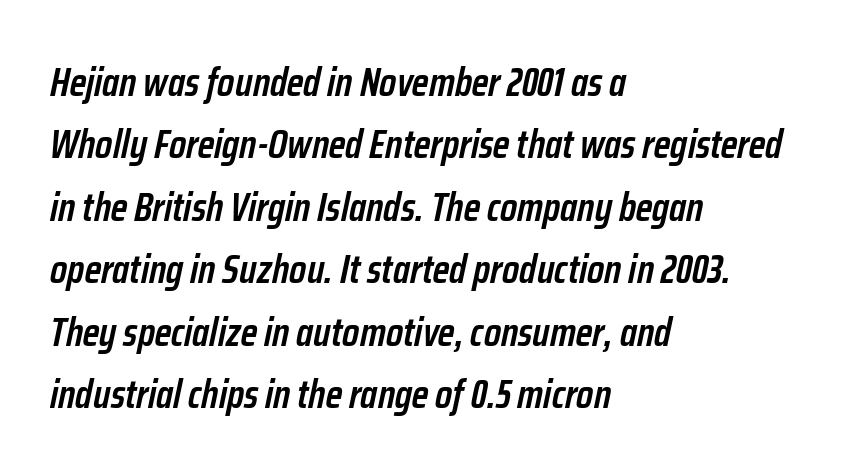
Q: Is the text bold? A: Semi-bold.
Q: Is the text italic (slanted)? A: Yes, it leans right by about 12 degrees.
Q: Is the text underlined? A: No.
Q: How is the paragraph aligned? A: Left-aligned.
Q: Is the spacing between letters normal or unusually wide? A: Normal.
Q: Is the spacing between lines tight, normal or loose? A: Normal.
Q: Width (condensed, normal, or wide)? A: Condensed.
Q: Stroke contrast? A: Low.
Q: x-height? A: Medium.
Q: Monospaced? A: No.
